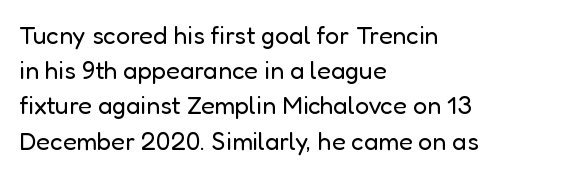
Q: Is the text bold? A: No.
Q: Is the text italic (slanted)? A: No, it is upright.
Q: Is the text underlined? A: No.
Q: How is the paragraph aligned? A: Left-aligned.
Q: Is the spacing between letters normal or unusually wide? A: Normal.
Q: Is the spacing between lines tight, normal or loose? A: Normal.
